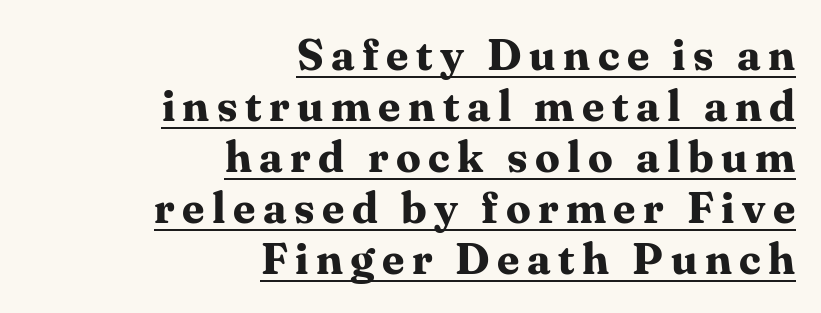
{"serif": "yes", "italic": "no", "bold": "yes", "weight": "bold", "width": "normal", "stroke_contrast": "medium", "x_height": "medium", "monospaced": "no", "underline": "yes", "align": "right", "line_spacing_ratio": 1.16, "glyph_px": 44}
